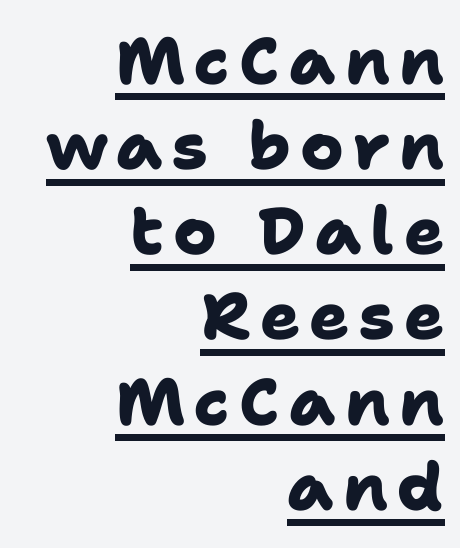
Q: Is the text bold? A: Yes.
Q: Is the typeface a serif or a sans-serif typeface? A: Sans-serif.
Q: Is the text underlined? A: Yes.
Q: How is the paragraph aligned? A: Right-aligned.
Q: Is the spacing between lines tight, normal or loose? A: Normal.
Q: Width (condensed, normal, or wide)? A: Normal.
Q: Stroke contrast? A: Low.
Q: x-height? A: Medium.
Q: Monospaced? A: No.
